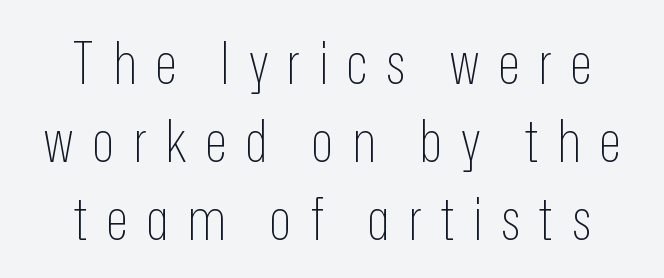
Q: Is the text bold? A: No.
Q: Is the text italic (slanted)? A: No, it is upright.
Q: Is the typeface a serif or a sans-serif typeface? A: Sans-serif.
Q: Is the text underlined? A: No.
Q: How is the paragraph aligned? A: Centered.
Q: Is the spacing between letters normal or unusually wide? A: Unusually wide.
Q: Is the spacing between lines tight, normal or loose? A: Normal.
Q: Width (condensed, normal, or wide)? A: Condensed.
Q: Stroke contrast? A: Low.
Q: x-height? A: Medium.
Q: Monospaced? A: No.
